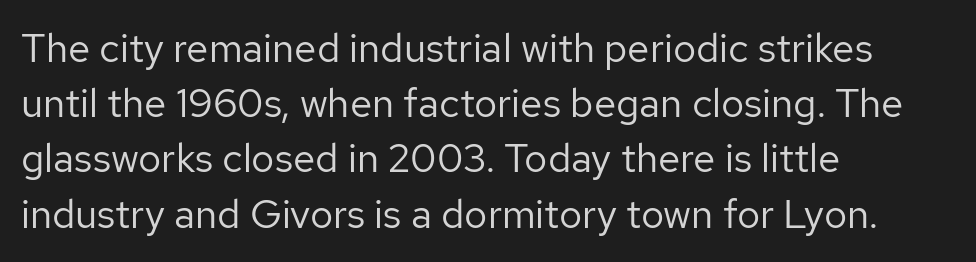
Q: Is the text bold? A: No.
Q: Is the text italic (slanted)? A: No, it is upright.
Q: Is the typeface a serif or a sans-serif typeface? A: Sans-serif.
Q: Is the text underlined? A: No.
Q: How is the paragraph aligned? A: Left-aligned.
Q: Is the spacing between letters normal or unusually wide? A: Normal.
Q: Is the spacing between lines tight, normal or loose? A: Normal.
Q: Width (condensed, normal, or wide)? A: Normal.
Q: Stroke contrast? A: Low.
Q: x-height? A: Medium.
Q: Monospaced? A: No.
